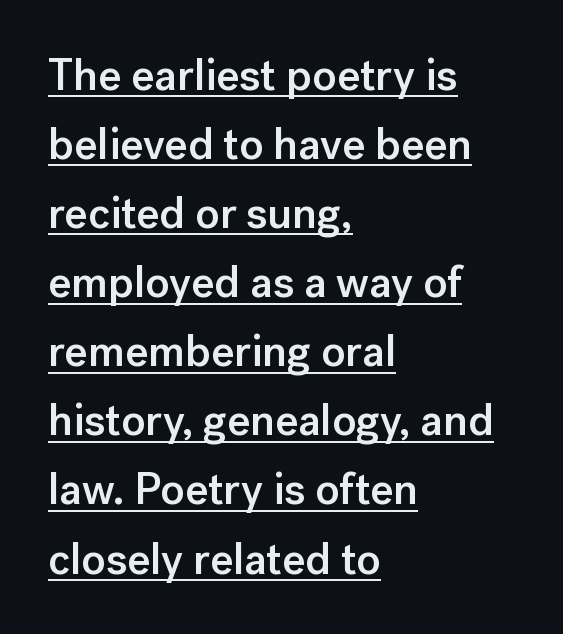
The image shows 44 px semibold sans-serif type, upright; set left-aligned, normal line spacing (1.57x), normal letter spacing, underlined; low stroke contrast and a medium x-height.
